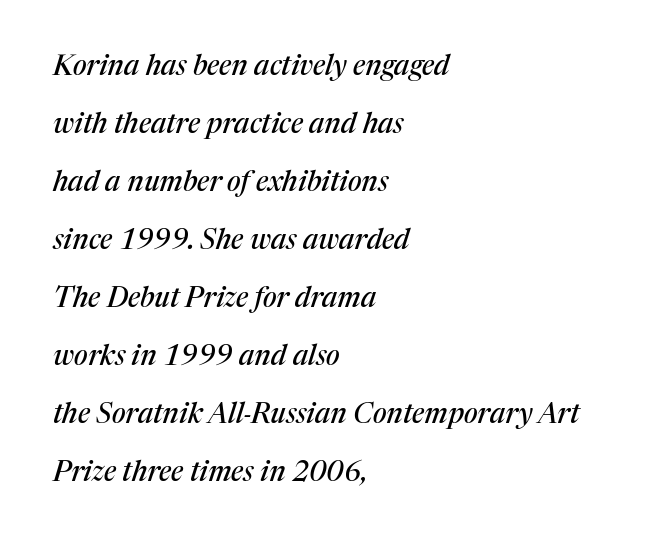
The characters display serif detailing at their extremities. Decoration check: the copy has no underline. The rag falls on the right side of this text block. Nothing unusual about the tracking: characters are spaced as the font intends. The rendering uses natural spacing where letterforms have individual widths. Horizontal bands of white between lines are thick stripes.
